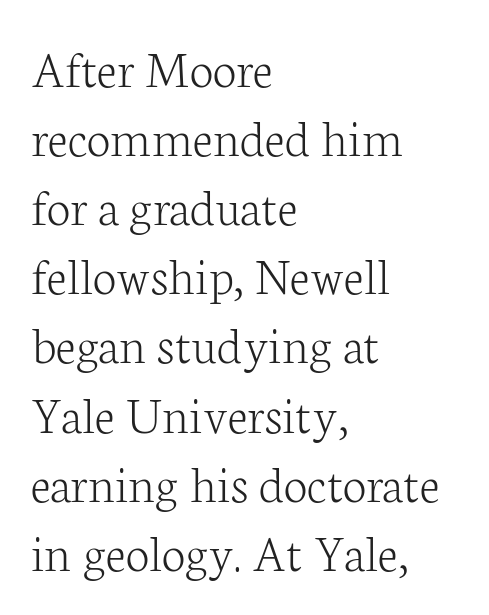
The image shows 54 px light serif type, upright; set left-aligned, normal line spacing (1.28x), normal letter spacing, not underlined; low stroke contrast and a medium x-height.
